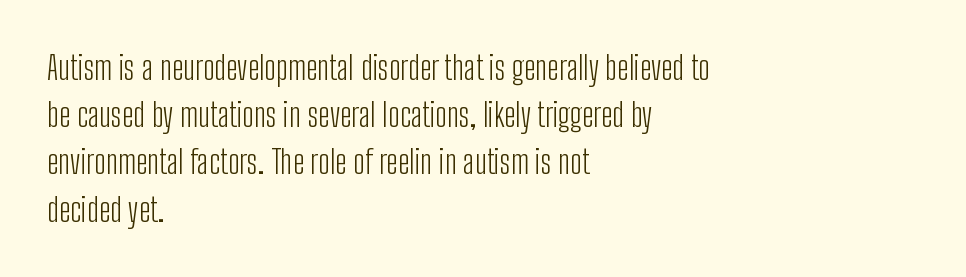
Q: Is the text bold? A: No.
Q: Is the text italic (slanted)? A: No, it is upright.
Q: Is the typeface a serif or a sans-serif typeface? A: Sans-serif.
Q: Is the text underlined? A: No.
Q: How is the paragraph aligned? A: Left-aligned.
Q: Is the spacing between letters normal or unusually wide? A: Normal.
Q: Is the spacing between lines tight, normal or loose? A: Normal.
Q: Width (condensed, normal, or wide)? A: Condensed.
Q: Stroke contrast? A: Low.
Q: x-height? A: Medium.
Q: Monospaced? A: No.
